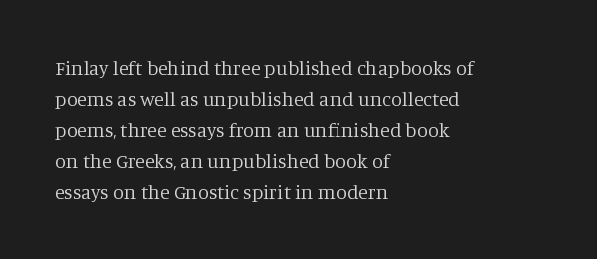
{"italic": "no", "bold": "no", "underline": "no", "align": "left", "line_spacing": "normal", "line_spacing_ratio": 1.55, "letter_spacing": "normal", "letter_spacing_em": 0.0, "glyph_px": 20}
